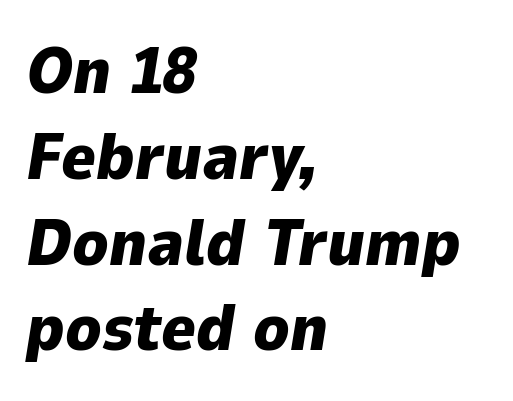
Q: Is the text bold? A: Yes.
Q: Is the text italic (slanted)? A: Yes, it leans right by about 9 degrees.
Q: Is the text underlined? A: No.
Q: How is the paragraph aligned? A: Left-aligned.
Q: Is the spacing between letters normal or unusually wide? A: Normal.
Q: Is the spacing between lines tight, normal or loose? A: Normal.
Q: Width (condensed, normal, or wide)? A: Normal.
Q: Stroke contrast? A: Low.
Q: x-height? A: Medium.
Q: Monospaced? A: No.
